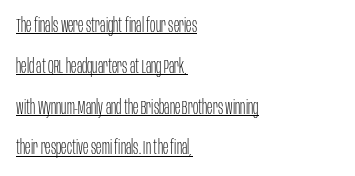
The image shows 20 px text type, upright; set left-aligned, loose line spacing (2.04x), normal letter spacing, underlined.
